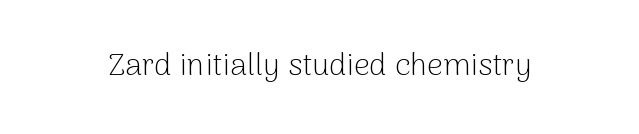
The image shows 31 px light sans-serif type, upright; set normal letter spacing, not underlined; low stroke contrast and a medium x-height.
